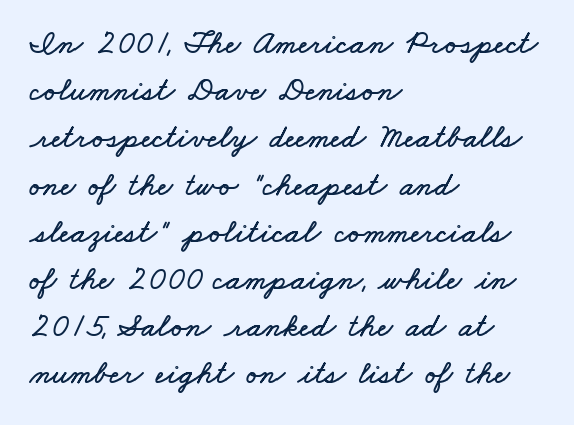
Does extra space separate the letters? No, they use regular spacing. Here the designer chose a conventional face with non-uniform glyph widths. The zone under the glyphs is completely vacant. If you drew a ruler down the left edge, every line would touch it. Vertically, the passage feels balanced, rows spaced as you'd expect.
